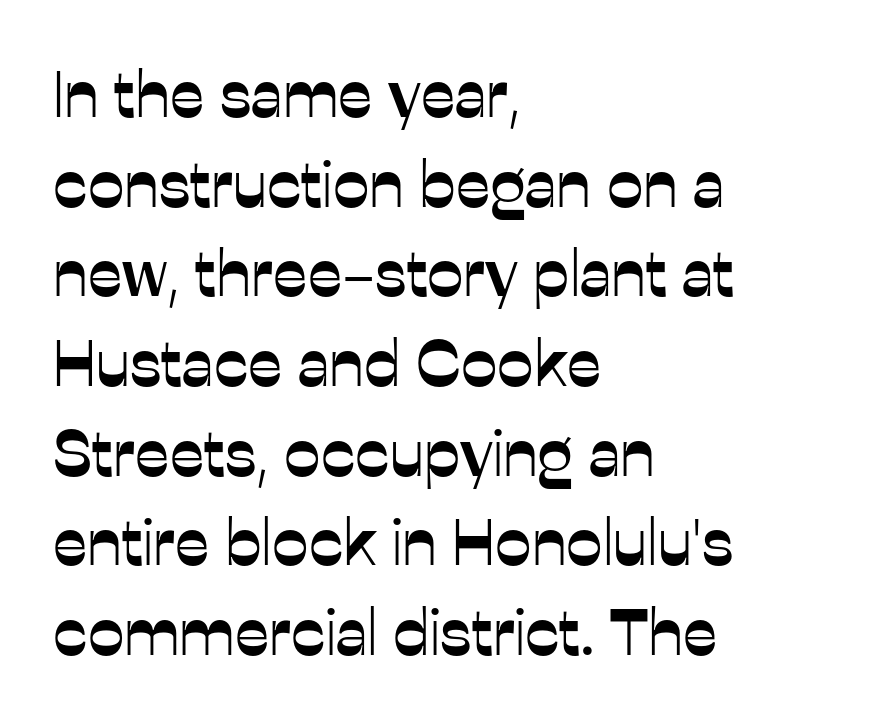
The image shows 65 px sans-serif type, upright; set left-aligned, normal line spacing (1.38x), normal letter spacing, not underlined; low stroke contrast and a medium x-height.
